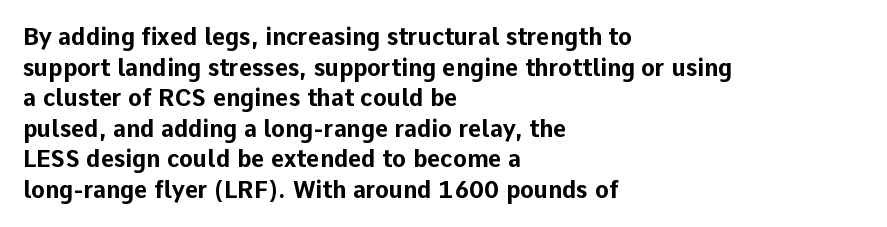
Q: Is the text bold? A: Yes.
Q: Is the text italic (slanted)? A: No, it is upright.
Q: Is the text underlined? A: No.
Q: How is the paragraph aligned? A: Left-aligned.
Q: Is the spacing between letters normal or unusually wide? A: Normal.
Q: Is the spacing between lines tight, normal or loose? A: Normal.
